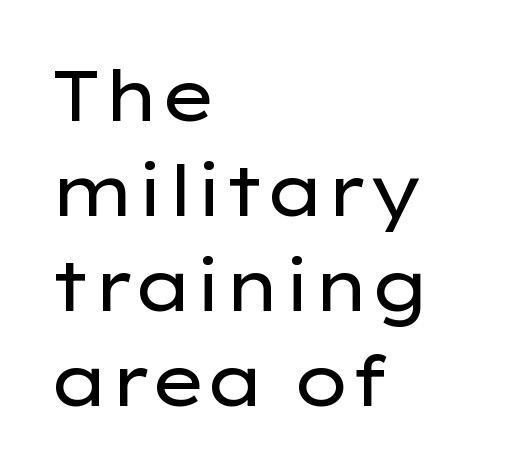
{"serif": "no", "italic": "no", "bold": "no", "weight": "regular", "width": "wide", "stroke_contrast": "low", "x_height": "medium", "monospaced": "no", "underline": "no", "align": "left", "line_spacing": "normal", "line_spacing_ratio": 1.34, "letter_spacing": "normal", "letter_spacing_em": 0.0, "glyph_px": 71}
